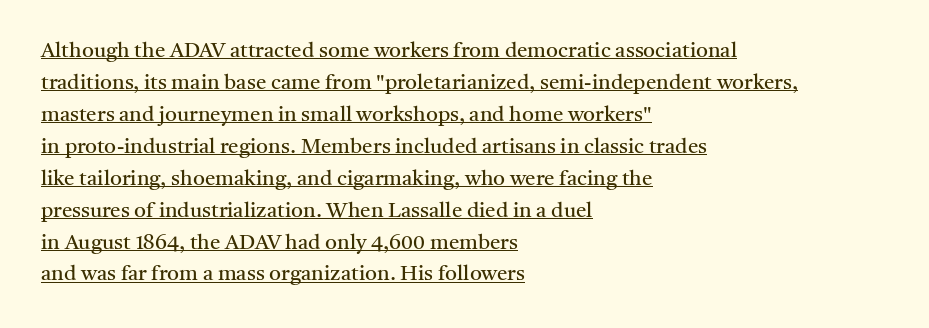
Q: Is the text bold? A: No.
Q: Is the text italic (slanted)? A: No, it is upright.
Q: Is the text underlined? A: Yes.
Q: How is the paragraph aligned? A: Left-aligned.
Q: Is the spacing between letters normal or unusually wide? A: Normal.
Q: Is the spacing between lines tight, normal or loose? A: Normal.
